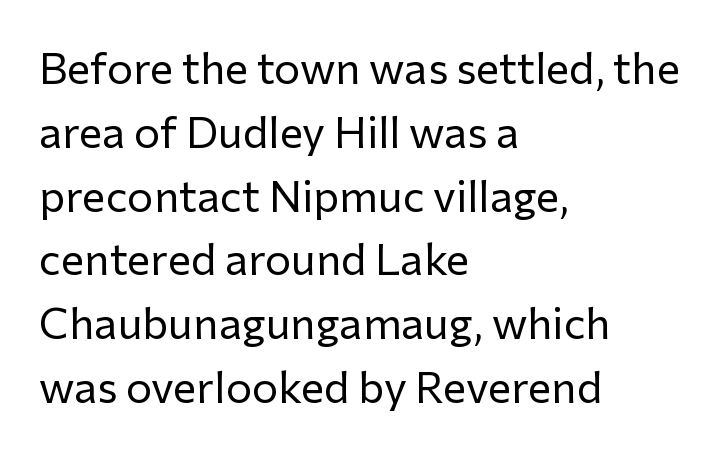
Q: Is the text bold? A: No.
Q: Is the text italic (slanted)? A: No, it is upright.
Q: Is the typeface a serif or a sans-serif typeface? A: Sans-serif.
Q: Is the text underlined? A: No.
Q: How is the paragraph aligned? A: Left-aligned.
Q: Is the spacing between letters normal or unusually wide? A: Normal.
Q: Is the spacing between lines tight, normal or loose? A: Normal.
Q: Width (condensed, normal, or wide)? A: Normal.
Q: Stroke contrast? A: Low.
Q: x-height? A: Medium.
Q: Monospaced? A: No.
